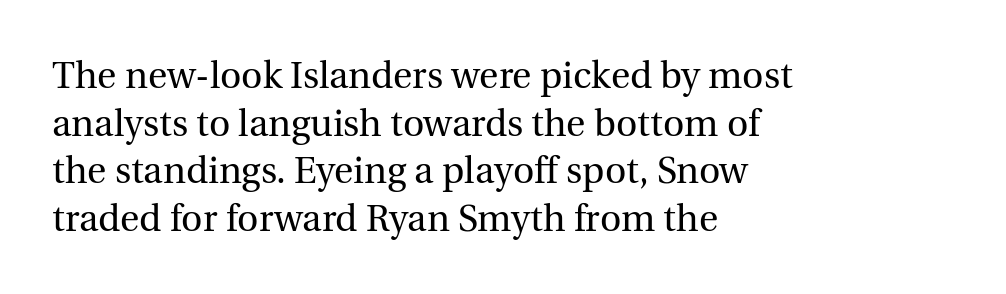
{"serif": "yes", "italic": "no", "bold": "no", "weight": "regular", "width": "normal", "x_height": "medium", "monospaced": "no", "underline": "no", "align": "left", "line_spacing": "normal", "line_spacing_ratio": 1.29, "letter_spacing": "normal", "letter_spacing_em": 0.0, "glyph_px": 37}
